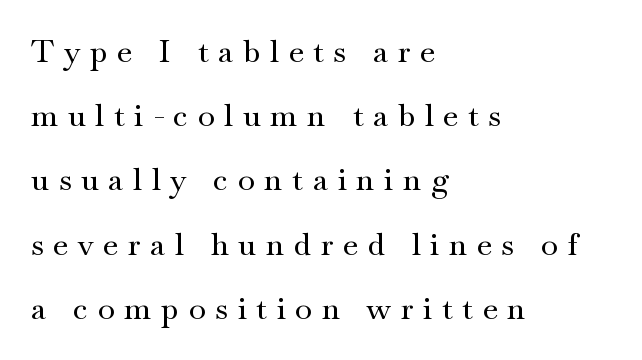
These lines stack with their left ends in a neat column. The vertical gap from one line to the next is large. Quick note: underline off. Characters follow at a spacing far wider than the type designer built in. Upright lettering throughout.
